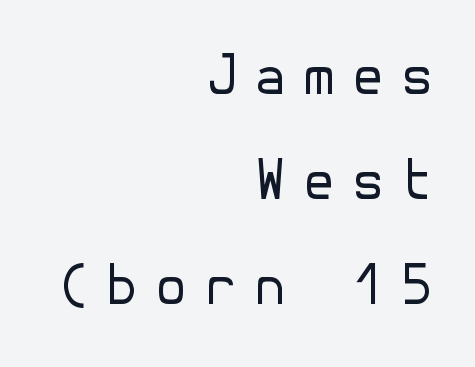
The image shows 53 px regular-weight sans-serif type, upright; set right-aligned, loose line spacing (1.98x), unusually wide letter spacing (+0.31 em), not underlined; low stroke contrast and a medium x-height.
